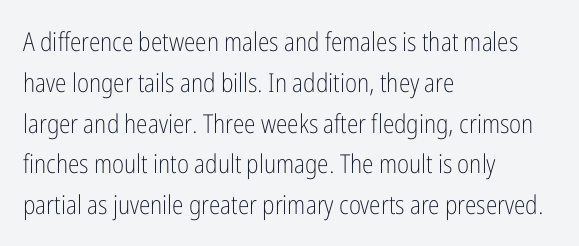
{"italic": "no", "bold": "no", "underline": "no", "align": "left", "line_spacing": "normal", "line_spacing_ratio": 1.57, "letter_spacing": "normal", "letter_spacing_em": 0.0, "glyph_px": 26}
